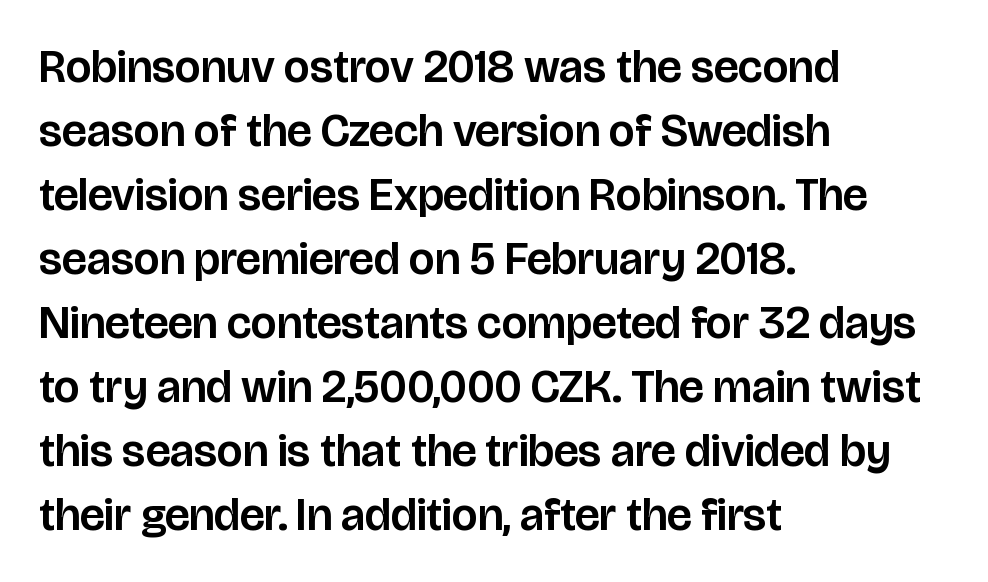
The image shows 46 px sans-serif type, upright; set left-aligned, normal line spacing (1.39x), normal letter spacing, not underlined; low stroke contrast and a large x-height.
